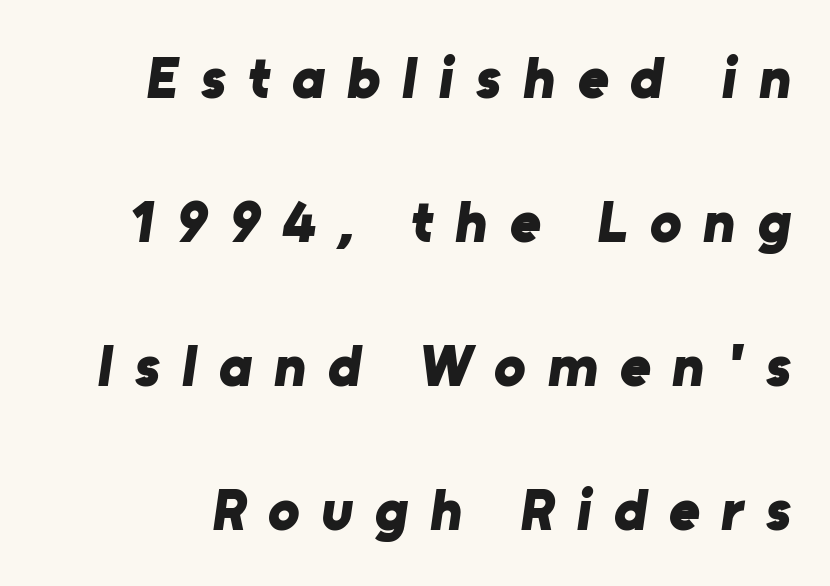
Q: Is the text bold? A: Yes.
Q: Is the typeface a serif or a sans-serif typeface? A: Sans-serif.
Q: Is the text underlined? A: No.
Q: Is the spacing between letters normal or unusually wide? A: Unusually wide.
Q: Is the spacing between lines tight, normal or loose? A: Loose.
Q: Width (condensed, normal, or wide)? A: Normal.
Q: Stroke contrast? A: Low.
Q: x-height? A: Medium.
Q: Monospaced? A: No.
